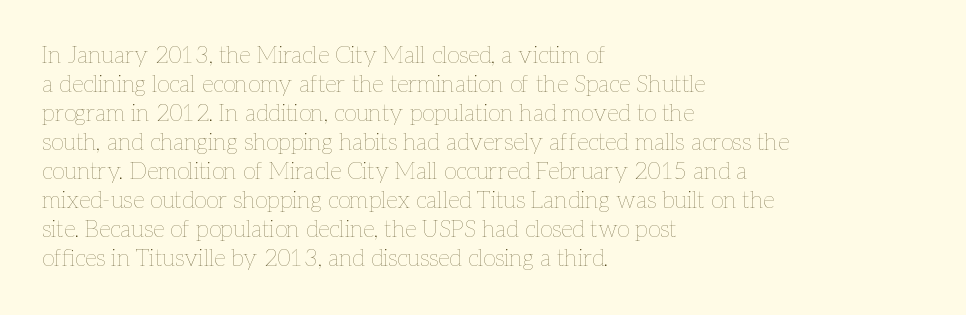
Q: Is the text bold? A: No.
Q: Is the text italic (slanted)? A: No, it is upright.
Q: Is the text underlined? A: No.
Q: How is the paragraph aligned? A: Left-aligned.
Q: Is the spacing between letters normal or unusually wide? A: Normal.
Q: Is the spacing between lines tight, normal or loose? A: Normal.
